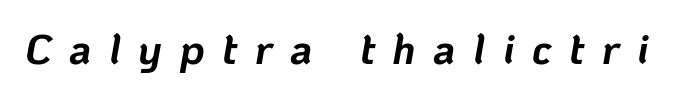
Q: Is the text bold? A: Yes.
Q: Is the text italic (slanted)? A: Yes, it leans right by about 10 degrees.
Q: Is the text underlined? A: No.
Q: Is the spacing between letters normal or unusually wide? A: Unusually wide.
Q: Width (condensed, normal, or wide)? A: Normal.
Q: Stroke contrast? A: Low.
Q: x-height? A: Medium.
Q: Monospaced? A: No.
